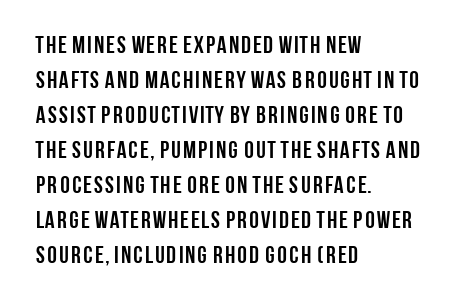
Q: Is the text bold? A: Yes.
Q: Is the text italic (slanted)? A: No, it is upright.
Q: Is the text underlined? A: No.
Q: How is the paragraph aligned? A: Left-aligned.
Q: Is the spacing between letters normal or unusually wide? A: Normal.
Q: Is the spacing between lines tight, normal or loose? A: Normal.
